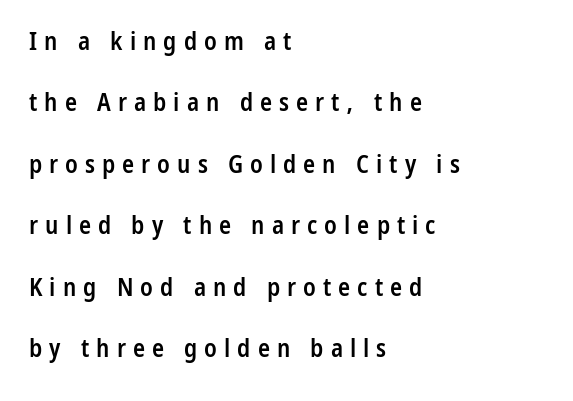
The characters look somewhat weighty, a semibold short of true bold. Every row of glyphs begins at an identical x-position on the left. The string is rendered with underlining switched off. This sample trades compactness for vertical openness between lines.
